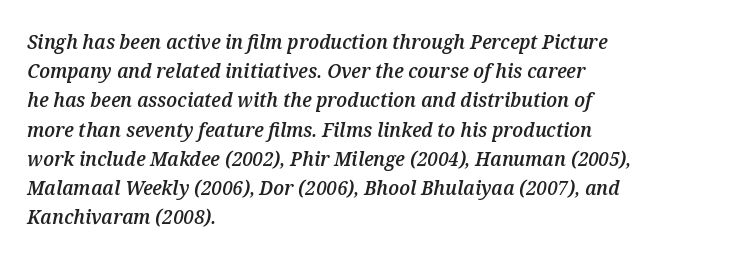
The image shows 20 px text type, italic (leaning right); set left-aligned, normal line spacing (1.46x), normal letter spacing, not underlined.
